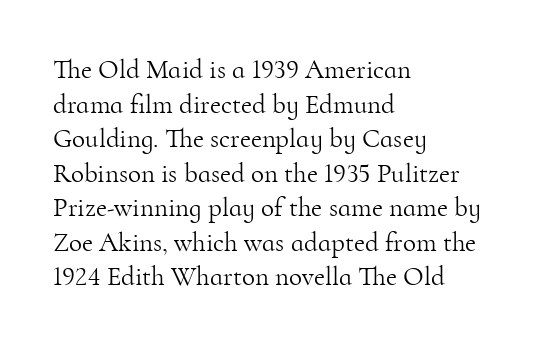
Q: Is the text bold? A: No.
Q: Is the text italic (slanted)? A: No, it is upright.
Q: Is the text underlined? A: No.
Q: How is the paragraph aligned? A: Left-aligned.
Q: Is the spacing between letters normal or unusually wide? A: Normal.
Q: Is the spacing between lines tight, normal or loose? A: Normal.
